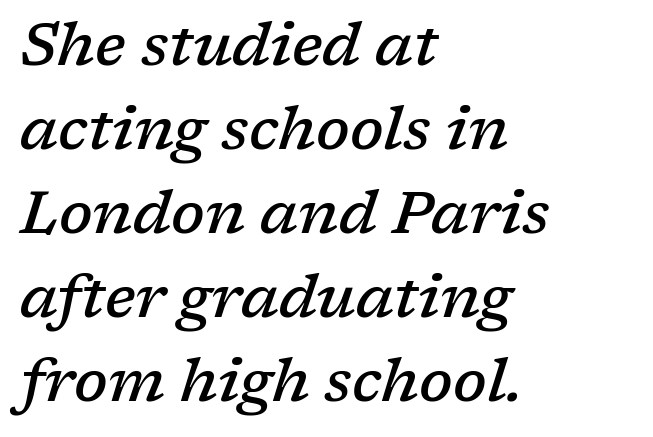
The image shows 60 px semibold serif type, italic (leaning right); set left-aligned, normal line spacing (1.4x), normal letter spacing, not underlined; low stroke contrast and a medium x-height.
